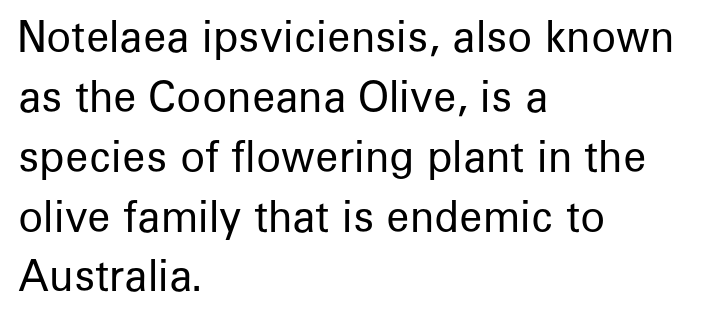
{"serif": "no", "italic": "no", "bold": "no", "weight": "regular", "width": "normal", "stroke_contrast": "low", "x_height": "medium", "monospaced": "no", "underline": "no", "align": "left", "line_spacing": "normal", "line_spacing_ratio": 1.46, "letter_spacing": "normal", "letter_spacing_em": 0.0, "glyph_px": 41}
